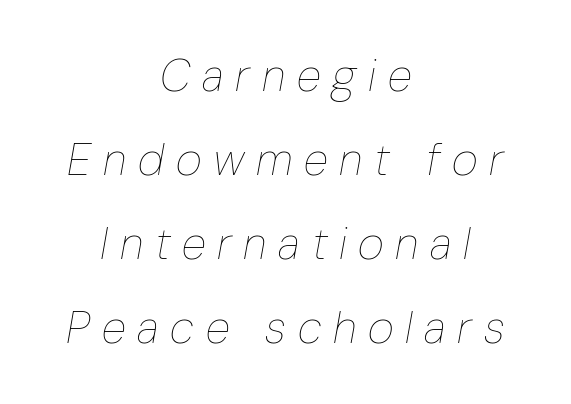
The image shows 45 px thin, condensed type, italic (leaning right); set centered, line spacing 1.87x, unusually wide letter spacing (+0.26 em), not underlined; low stroke contrast and a medium x-height.
